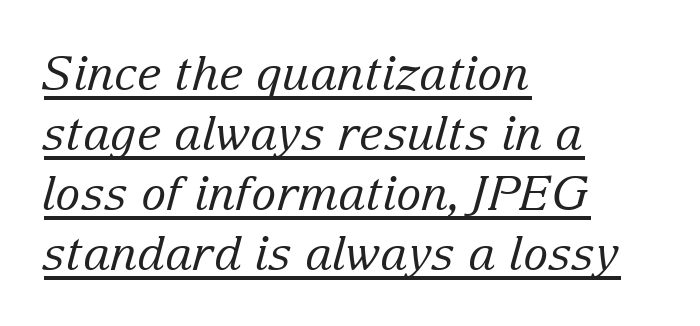
The image shows 47 px regular-weight serif type, italic (leaning right); set left-aligned, normal line spacing (1.28x), normal letter spacing, underlined; low stroke contrast and a medium x-height.
